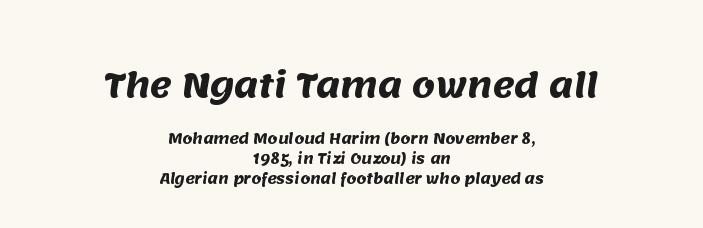
{"serif": "no", "bold": "yes", "weight": "heavy", "width": "normal", "stroke_contrast": "medium", "x_height": "large", "monospaced": "no", "underline": "no", "align": "center", "line_spacing": "normal", "line_spacing_ratio": 1.42, "letter_spacing": "normal", "letter_spacing_em": 0.0, "larger_block": "first", "size_ratio": 2.36, "glyph_px": 33}
